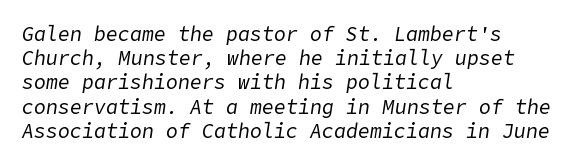
The image shows 20 px text type, italic (leaning right); set left-aligned, line spacing 1.21x, normal letter spacing, not underlined.
